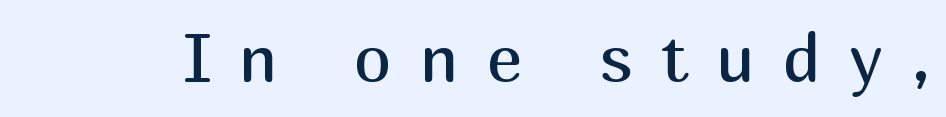
Q: Is the text bold? A: No.
Q: Is the text italic (slanted)? A: No, it is upright.
Q: Is the typeface a serif or a sans-serif typeface? A: Sans-serif.
Q: Is the text underlined? A: No.
Q: Is the spacing between letters normal or unusually wide? A: Unusually wide.
Q: Width (condensed, normal, or wide)? A: Normal.
Q: Stroke contrast? A: Medium.
Q: x-height? A: Medium.
Q: Monospaced? A: No.
